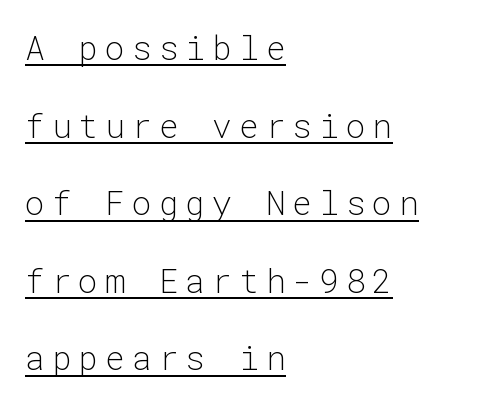
The image shows 33 px light sans-serif type, upright, monospaced; set left-aligned, loose line spacing (2.35x), unusually wide letter spacing (+0.21 em), underlined; low stroke contrast and a medium x-height.
